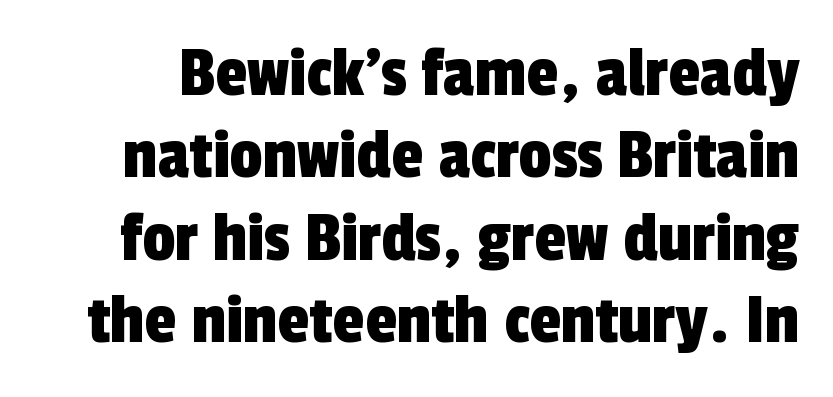
Q: Is the typeface a serif or a sans-serif typeface? A: Sans-serif.
Q: Is the text underlined? A: No.
Q: Is the spacing between letters normal or unusually wide? A: Normal.
Q: Is the spacing between lines tight, normal or loose? A: Tight.
Q: Width (condensed, normal, or wide)? A: Condensed.
Q: x-height? A: Medium.
Q: Monospaced? A: No.
